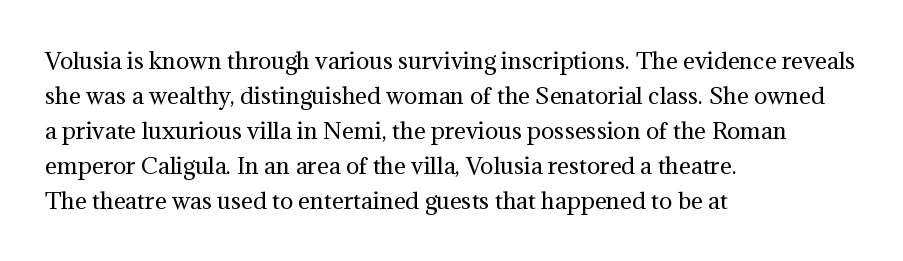
The image shows 22 px text type, upright; set left-aligned, normal line spacing (1.59x), normal letter spacing, not underlined.
